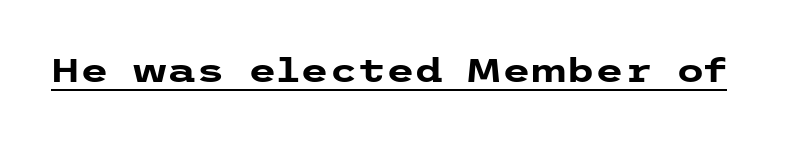
{"serif": "no", "italic": "no", "bold": "yes", "weight": "heavy", "width": "wide", "stroke_contrast": "low", "x_height": "medium", "underline": "yes", "letter_spacing": "normal", "letter_spacing_em": 0.0, "glyph_px": 33}
